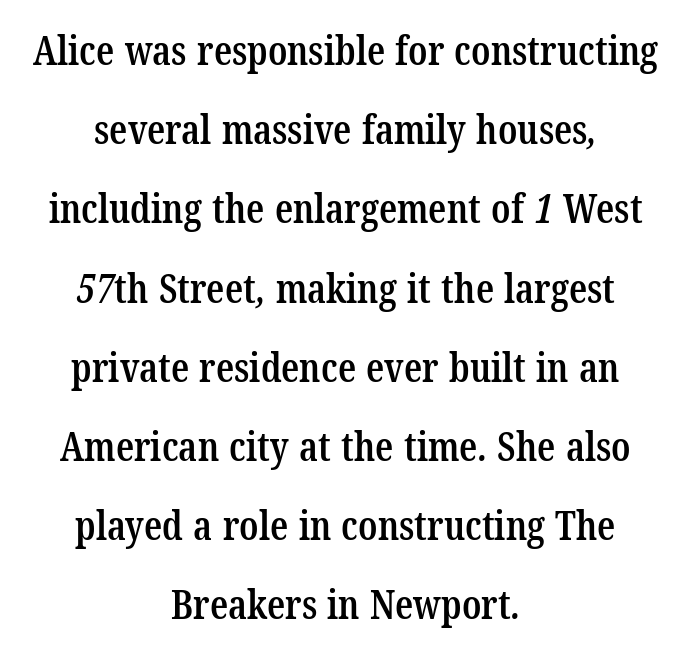
The image shows 40 px semibold, condensed serif type; set centered, loose line spacing (1.98x), normal letter spacing, not underlined; low stroke contrast and a medium x-height.
